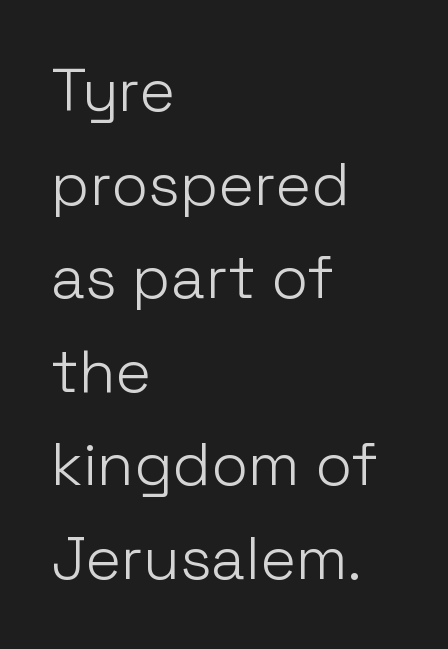
Descender tails drop into unmarked territory. Glyph-to-glyph distance matches everyday printed text. It's the straight-up-and-down kind of type. Line starts are locked; line ends wander. Line spacing here is normal. The type family on display is of the sans-serif kind.
